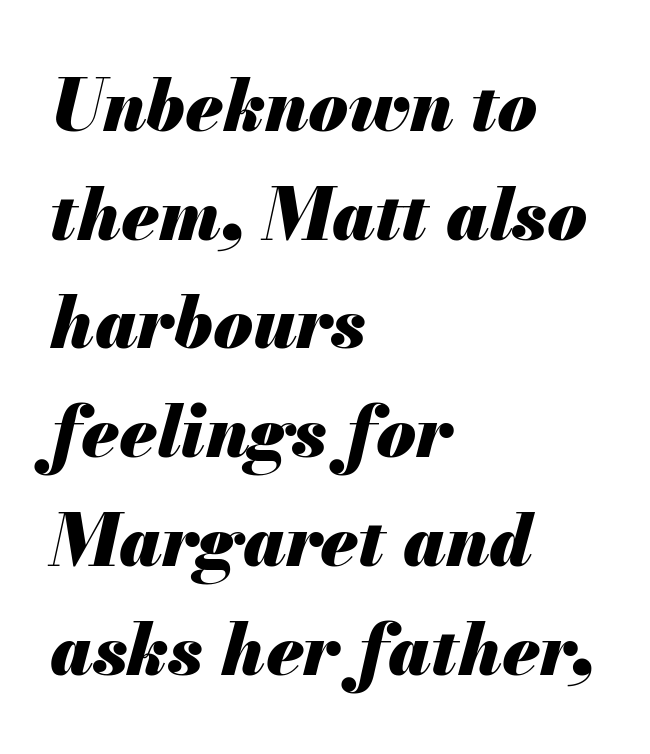
Q: Is the text bold? A: Yes.
Q: Is the text italic (slanted)? A: Yes, it leans right by about 13 degrees.
Q: Is the text underlined? A: No.
Q: How is the paragraph aligned? A: Left-aligned.
Q: Is the spacing between letters normal or unusually wide? A: Normal.
Q: Is the spacing between lines tight, normal or loose? A: Normal.
Q: Width (condensed, normal, or wide)? A: Normal.
Q: Stroke contrast? A: Medium.
Q: x-height? A: Small.
Q: Monospaced? A: No.
